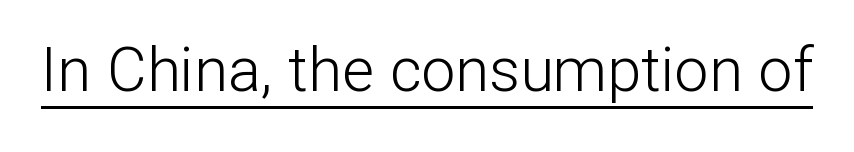
The image shows 61 px light sans-serif type, upright; set normal letter spacing, underlined; low stroke contrast and a medium x-height.
